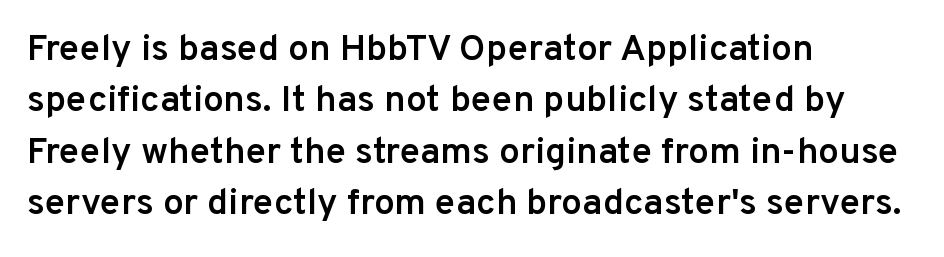
Compared with typical paragraphs, the rows here are spaced about the same. Notice how the passage keeps a crisp vertical edge on the left only. These lines are composed in type without serifs. Notice how the stems are strictly vertical — no italics here. Caption: semibold face, moderately heavy strokes. A typesetter would call this zero additional tracking.
